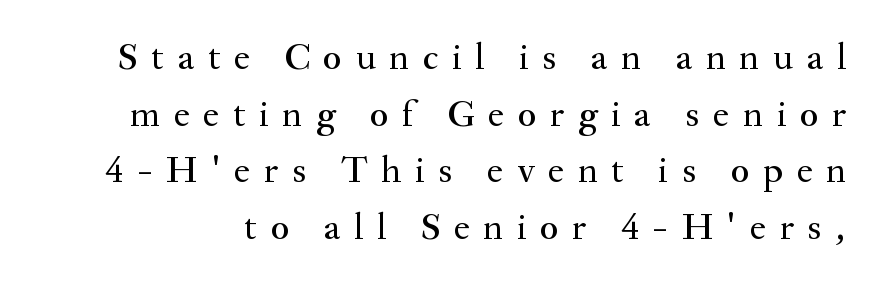
{"serif": "yes", "italic": "no", "width": "normal", "stroke_contrast": "medium", "x_height": "small", "monospaced": "no", "underline": "no", "line_spacing": "normal", "line_spacing_ratio": 1.49, "letter_spacing": "wide", "letter_spacing_em": 0.36, "glyph_px": 38}
